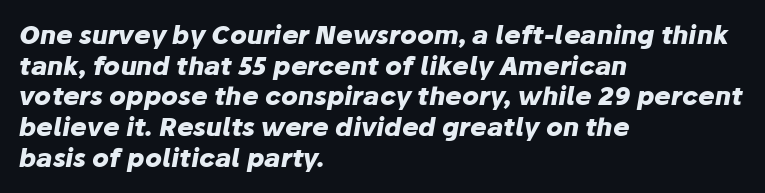
{"italic": "yes", "lean": "right", "slant_degrees": 10, "bold": "yes", "underline": "no", "align": "left", "line_spacing_ratio": 1.23, "letter_spacing": "normal", "letter_spacing_em": 0.0, "glyph_px": 25}
